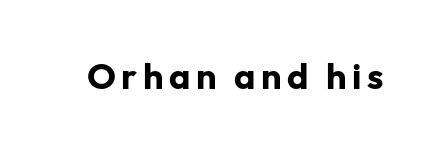
{"serif": "no", "italic": "no", "bold": "yes", "weight": "bold", "width": "normal", "stroke_contrast": "low", "x_height": "medium", "monospaced": "no", "underline": "no", "glyph_px": 36}
